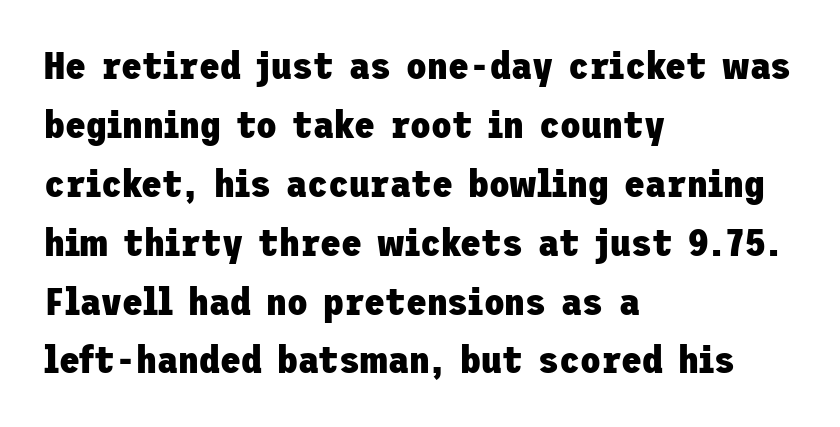
{"serif": "no", "italic": "no", "bold": "yes", "weight": "heavy", "width": "normal", "stroke_contrast": "low", "x_height": "medium", "underline": "no", "align": "left", "line_spacing": "normal", "line_spacing_ratio": 1.55, "letter_spacing": "normal", "letter_spacing_em": 0.0, "glyph_px": 38}
